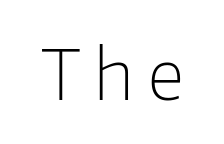
The image shows 69 px light sans-serif type, upright; set unusually wide letter spacing (+0.2 em), not underlined; low stroke contrast and a medium x-height.
